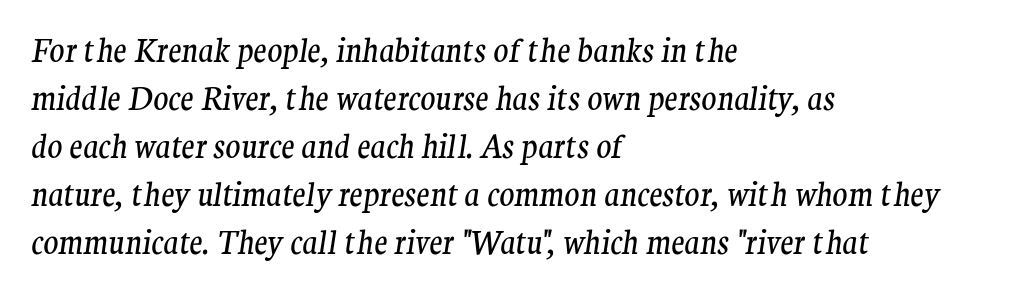
Q: Is the text bold? A: No.
Q: Is the text italic (slanted)? A: Yes, it leans right by about 9 degrees.
Q: Is the typeface a serif or a sans-serif typeface? A: Serif.
Q: Is the text underlined? A: No.
Q: How is the paragraph aligned? A: Left-aligned.
Q: Is the spacing between letters normal or unusually wide? A: Normal.
Q: Is the spacing between lines tight, normal or loose? A: Normal.
Q: Width (condensed, normal, or wide)? A: Normal.
Q: Stroke contrast? A: Medium.
Q: x-height? A: Medium.
Q: Monospaced? A: No.
